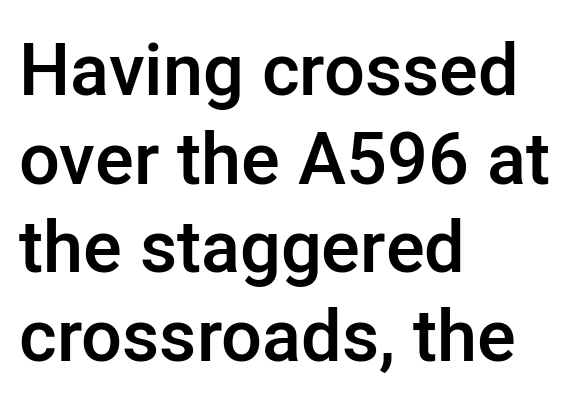
{"serif": "no", "italic": "no", "bold": "semi", "weight": "semibold", "width": "normal", "stroke_contrast": "low", "x_height": "medium", "monospaced": "no", "underline": "no", "align": "left", "line_spacing_ratio": 1.23, "letter_spacing": "normal", "letter_spacing_em": 0.0, "glyph_px": 72}
